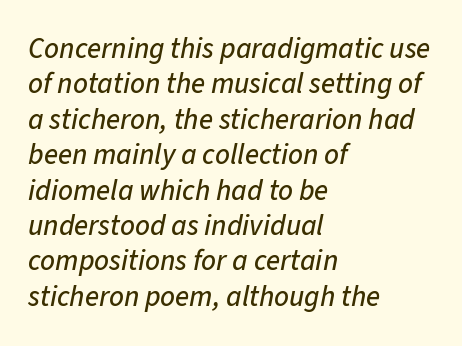
{"italic": "yes", "lean": "right", "slant_degrees": 11, "width": "normal", "stroke_contrast": "low", "x_height": "medium", "monospaced": "no", "underline": "no", "align": "left", "line_spacing_ratio": 1.22, "letter_spacing": "normal", "letter_spacing_em": 0.0, "glyph_px": 29}
